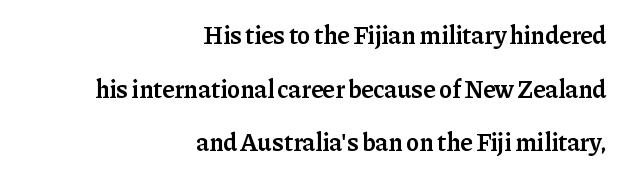
{"italic": "no", "bold": "semi", "underline": "no", "align": "right", "line_spacing": "loose", "line_spacing_ratio": 2.15, "letter_spacing": "normal", "letter_spacing_em": 0.0, "glyph_px": 25}
